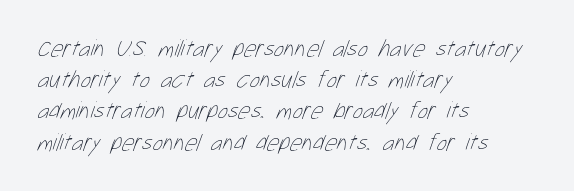
{"bold": "no", "underline": "no", "align": "left", "line_spacing": "normal", "line_spacing_ratio": 1.3, "letter_spacing": "normal", "letter_spacing_em": 0.0, "glyph_px": 24}
